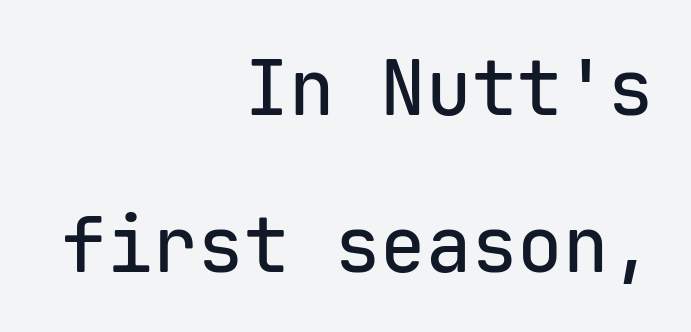
You could count columns in this text — the font is strictly monospaced. Widely set lines give the paragraph a tall, airy silhouette. Tracking here is standard; glyphs follow each other at the usual distance. Beneath every word, the page is bare.
